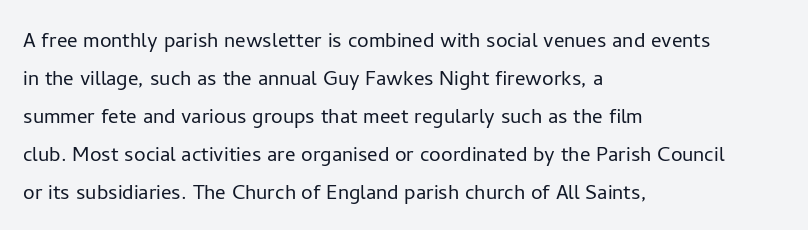
Visually the block forms a straight wall on the left and a jagged coastline on the right. Caption: standard tracking, unaltered. The type sits square on the baseline with zero lean. Weight: not bold — regular or lighter.
